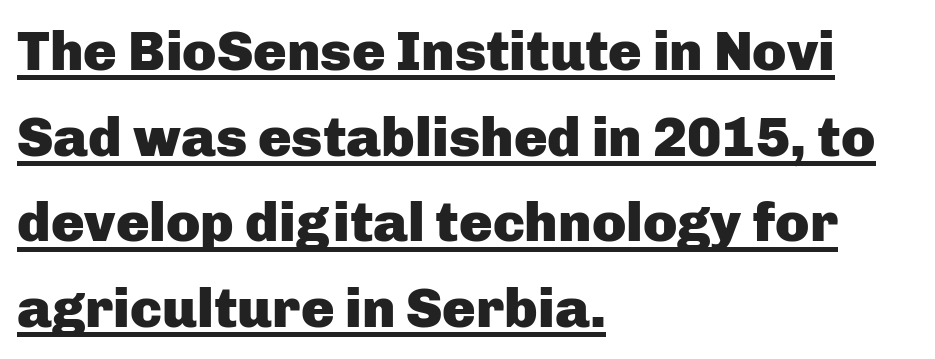
The image shows 56 px heavy sans-serif type, upright; set left-aligned, normal line spacing (1.53x), normal letter spacing, underlined; low stroke contrast and a medium x-height.
